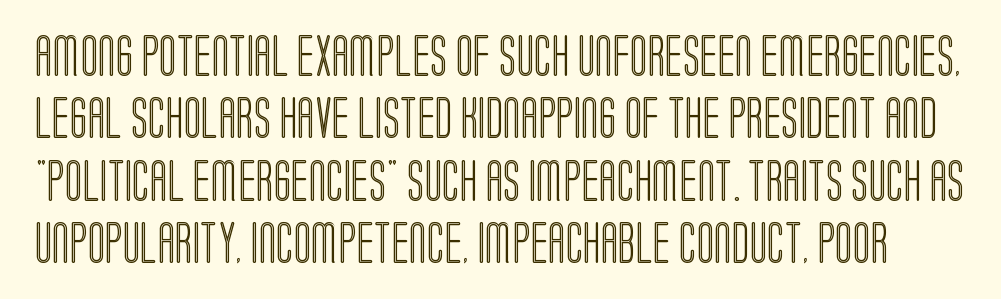
{"italic": "no", "width": "condensed", "x_height": "large", "monospaced": "no", "underline": "no", "line_spacing": "normal", "line_spacing_ratio": 1.52, "letter_spacing": "normal", "letter_spacing_em": 0.0, "glyph_px": 41}
